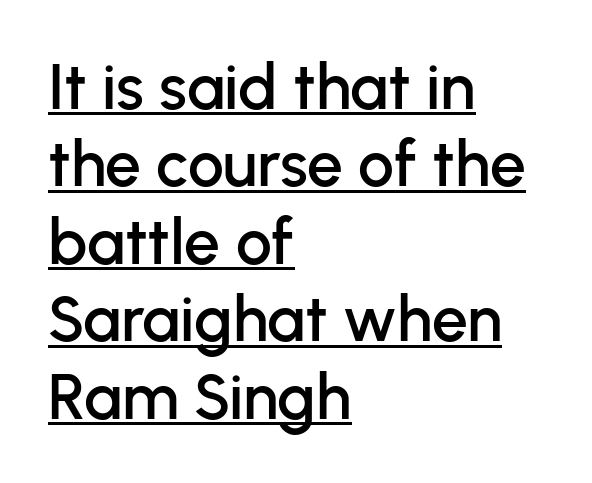
{"serif": "no", "italic": "no", "width": "normal", "stroke_contrast": "low", "x_height": "medium", "monospaced": "no", "underline": "yes", "align": "left", "line_spacing_ratio": 1.21, "letter_spacing": "normal", "letter_spacing_em": 0.0, "glyph_px": 64}
